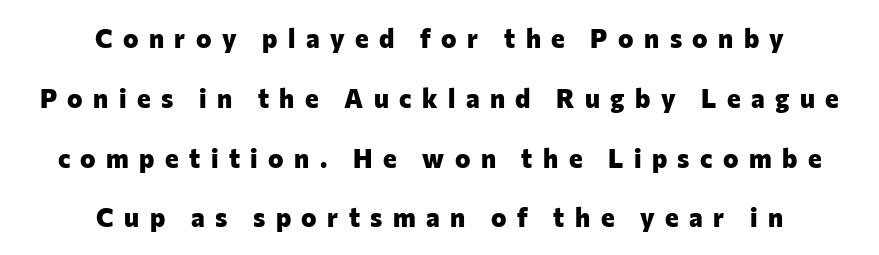
The image shows 26 px bold type, upright; set centered, loose line spacing (2.3x), unusually wide letter spacing (+0.4 em), not underlined.
